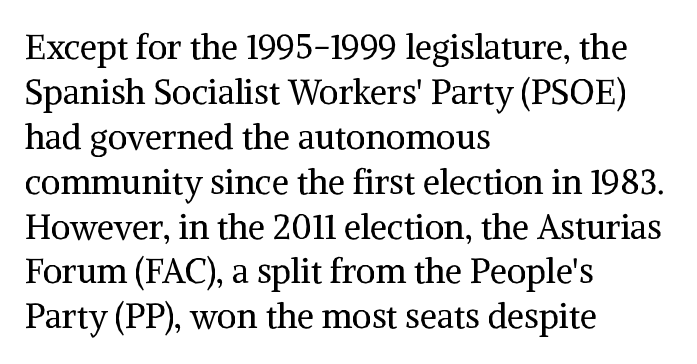
{"serif": "yes", "italic": "no", "bold": "no", "weight": "regular", "width": "normal", "stroke_contrast": "medium", "x_height": "medium", "monospaced": "no", "underline": "no", "align": "left", "line_spacing": "normal", "line_spacing_ratio": 1.32, "letter_spacing": "normal", "letter_spacing_em": 0.0, "glyph_px": 34}
